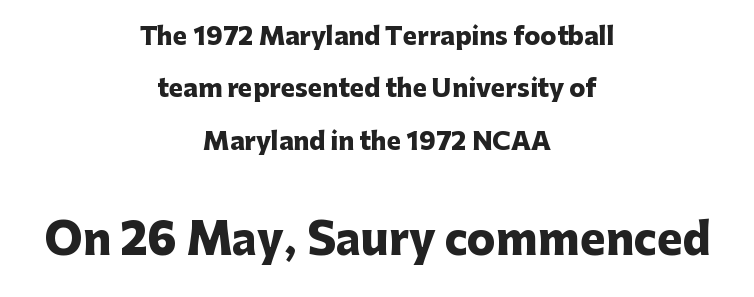
Weight check: bold — yes, fully. One glance says open: line gaps are wider than usual. This rendering features lettering with no underline. It's the straight-up-and-down kind of type. There is no visible air inserted between adjacent glyphs.
